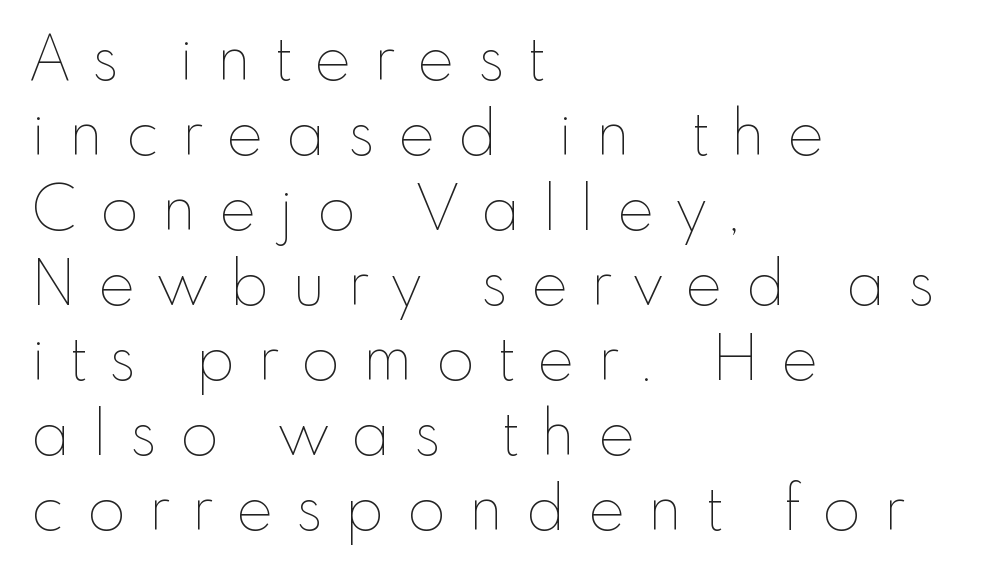
Proportional: the letters do not fall into vertical columns. Between one letter and the next there's a generous, obvious gap. Posture: vertical. The passage shown is not bold in any degree. Caption: multi-line text, flush left, ragged right.
